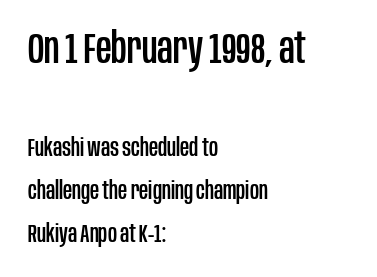
Vertical strokes here are truly vertical. Type without underlining. The designer went with a sans here, leaving each stem footless. Reading down the block, your eye returns to a fixed left position each line.
